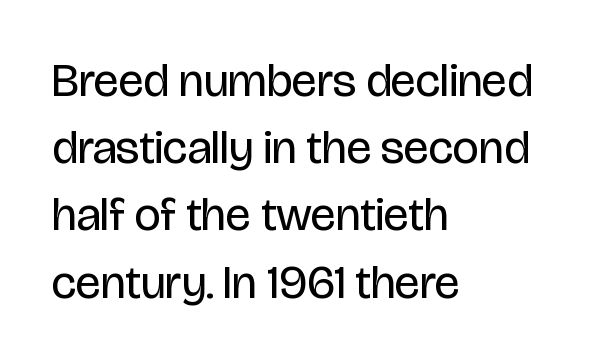
{"serif": "no", "italic": "no", "bold": "no", "weight": "regular", "width": "condensed", "stroke_contrast": "low", "x_height": "large", "monospaced": "no", "underline": "no", "align": "left", "line_spacing": "normal", "line_spacing_ratio": 1.43, "letter_spacing": "normal", "letter_spacing_em": 0.0, "glyph_px": 47}
